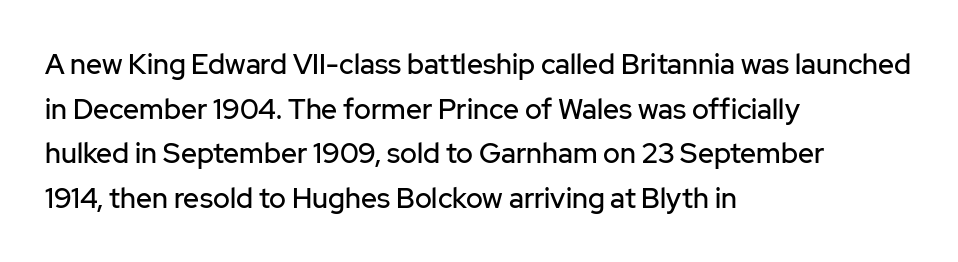
The passage shown is typed in a proportional face where columns would drift. The letters sit at their default tracking, neither squeezed nor spread. This is roman type, the default non-slanted kind. Every row of glyphs begins at an identical x-position on the left.
